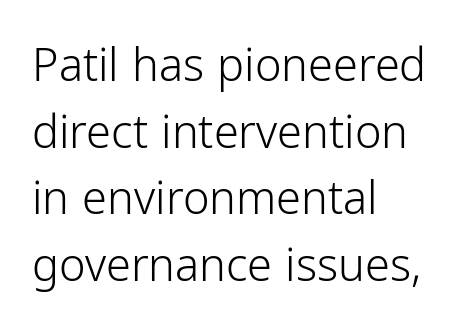
{"serif": "no", "italic": "no", "bold": "no", "weight": "light", "width": "normal", "stroke_contrast": "low", "x_height": "medium", "monospaced": "no", "underline": "no", "align": "left", "line_spacing": "normal", "line_spacing_ratio": 1.48, "letter_spacing": "normal", "letter_spacing_em": 0.0, "glyph_px": 45}
